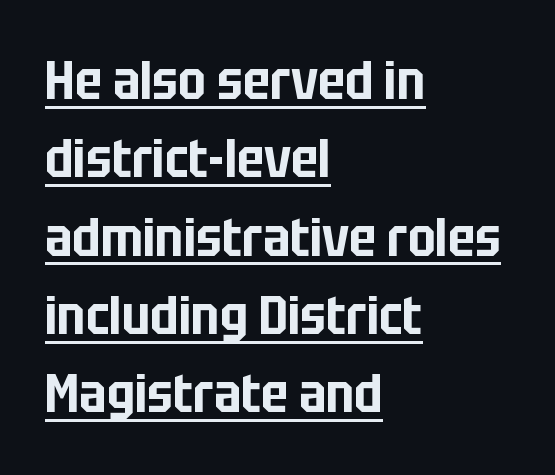
The image shows 54 px condensed sans-serif type, upright; set left-aligned, normal line spacing (1.45x), normal letter spacing, underlined; low stroke contrast and a large x-height.
